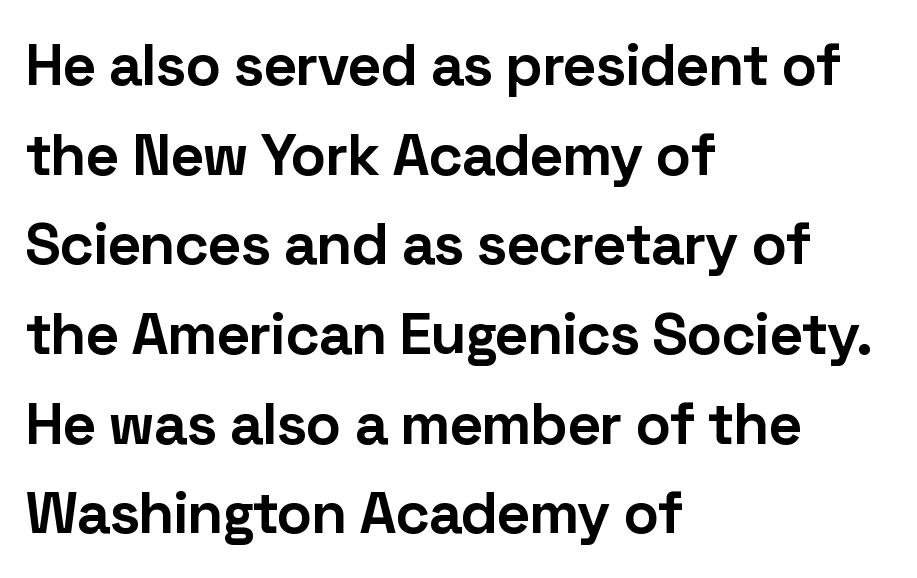
{"serif": "no", "italic": "no", "bold": "yes", "weight": "bold", "width": "normal", "stroke_contrast": "low", "x_height": "medium", "monospaced": "no", "underline": "no", "align": "left", "line_spacing": "normal", "line_spacing_ratio": 1.52, "letter_spacing": "normal", "letter_spacing_em": 0.0, "glyph_px": 59}
